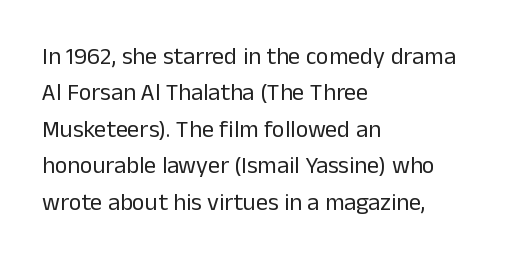
The image shows 24 px text type, upright; set left-aligned, normal line spacing (1.52x), normal letter spacing, not underlined.
